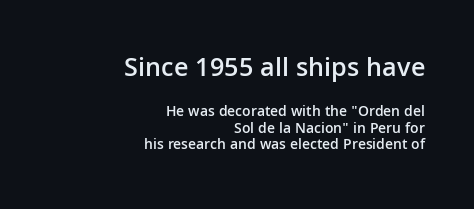
The image shows 27 px text type, upright; set right-aligned, tight line spacing (1.12x), normal letter spacing, not underlined; the first (top) block is 1.8x larger.
